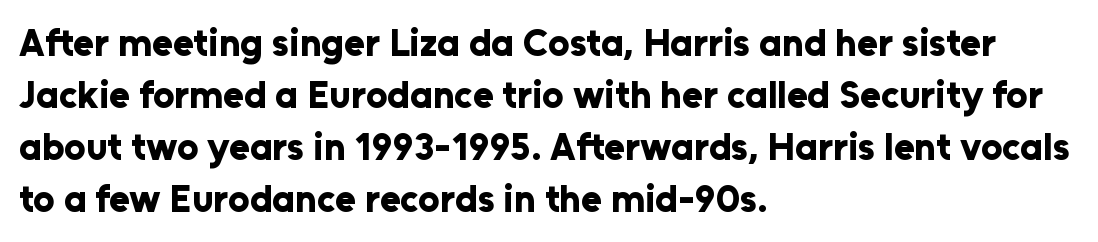
All the whitespace from short lines collects on the right. Quick note: not italic, upright. Chunky letters — that's bold for sure. Spacing verdict: proportional, widths tailored to each character. The block of text has a typical density, with ordinary space between rows. Serif or sans? Sans — the stroke terminals are bare.
